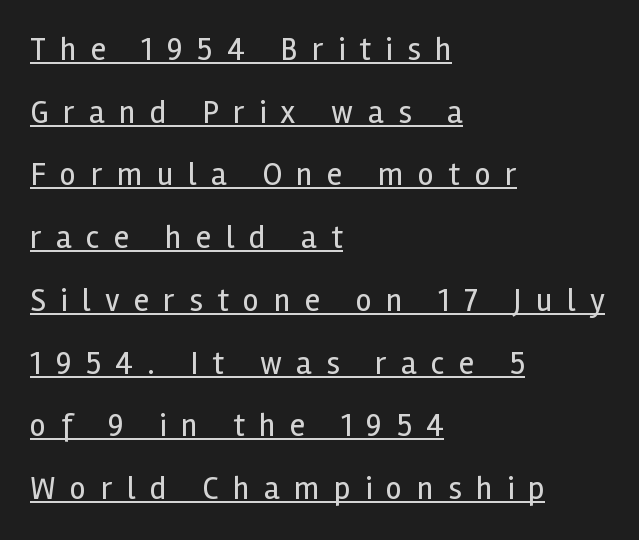
In CSS terms this would be text-align: left. This sample uses an upright cut, with every glyph sitting square on the baseline. Examine the stroke ends and you'll find no serifs. Glyph-to-glyph distance is far greater than everyday printed text.
